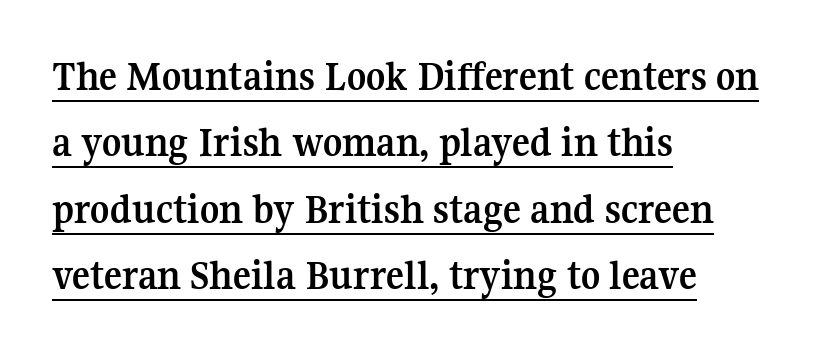
Q: Is the text bold? A: Yes.
Q: Is the text italic (slanted)? A: No, it is upright.
Q: Is the typeface a serif or a sans-serif typeface? A: Serif.
Q: Is the text underlined? A: Yes.
Q: How is the paragraph aligned? A: Left-aligned.
Q: Is the spacing between letters normal or unusually wide? A: Normal.
Q: Is the spacing between lines tight, normal or loose? A: Normal.
Q: Width (condensed, normal, or wide)? A: Normal.
Q: Stroke contrast? A: Medium.
Q: x-height? A: Medium.
Q: Monospaced? A: No.
